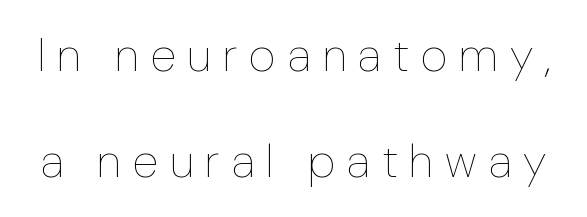
The image shows 47 px thin type, upright; set loose line spacing (2.26x), unusually wide letter spacing (+0.25 em), not underlined; low stroke contrast and a medium x-height.
